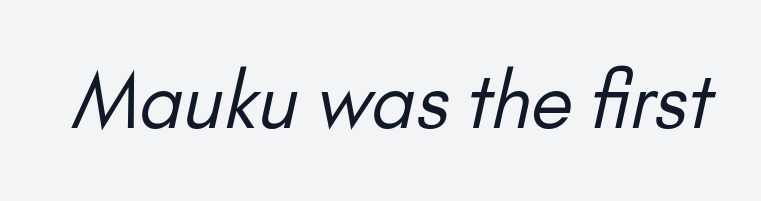
The image shows 76 px regular-weight sans-serif type; set normal letter spacing, not underlined; low stroke contrast and a small x-height.
